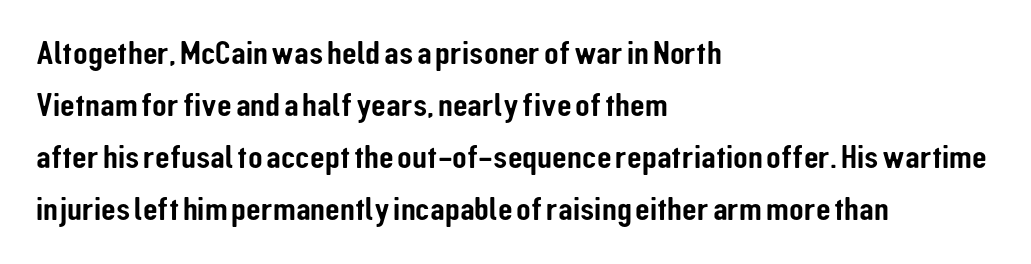
{"serif": "no", "italic": "no", "width": "condensed", "stroke_contrast": "low", "x_height": "medium", "monospaced": "no", "underline": "no", "align": "left", "line_spacing": "normal", "line_spacing_ratio": 1.53, "letter_spacing": "normal", "letter_spacing_em": 0.0, "glyph_px": 34}
